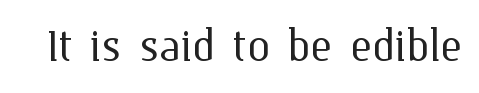
The image shows 58 px light type, upright; set normal letter spacing, not underlined; medium stroke contrast and a medium x-height.
